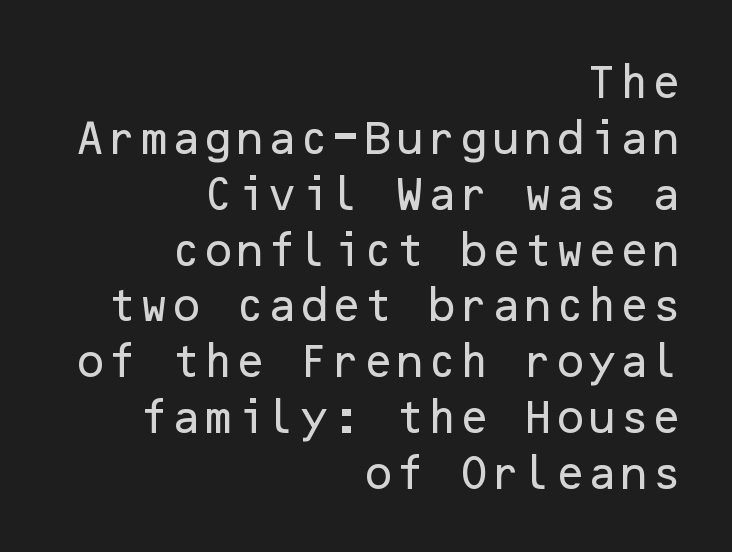
Reading down the block, your eye finds every line finishing at a fixed right position. Whoever set this chose a conventional vertical rhythm. Each word holds together tightly as a unit, with standard inter-letter gaps. Regarding serifs, this sample does without them.
